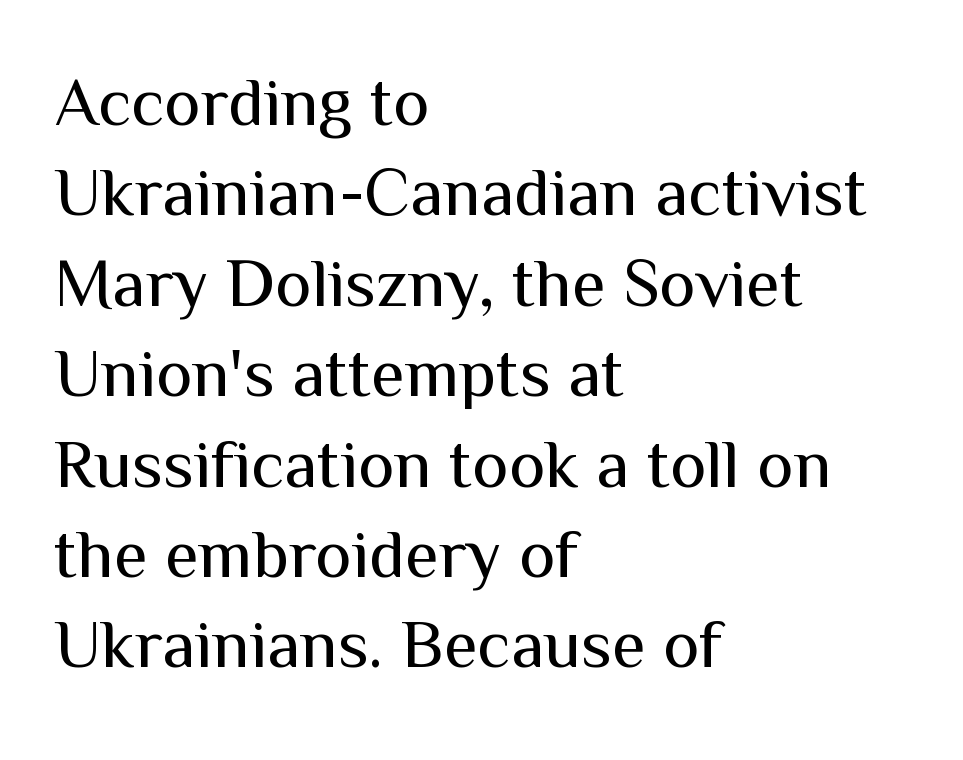
Q: Is the text bold? A: No.
Q: Is the text italic (slanted)? A: No, it is upright.
Q: Is the typeface a serif or a sans-serif typeface? A: Sans-serif.
Q: Is the text underlined? A: No.
Q: How is the paragraph aligned? A: Left-aligned.
Q: Is the spacing between letters normal or unusually wide? A: Normal.
Q: Is the spacing between lines tight, normal or loose? A: Normal.
Q: Width (condensed, normal, or wide)? A: Normal.
Q: Stroke contrast? A: Medium.
Q: x-height? A: Medium.
Q: Monospaced? A: No.
